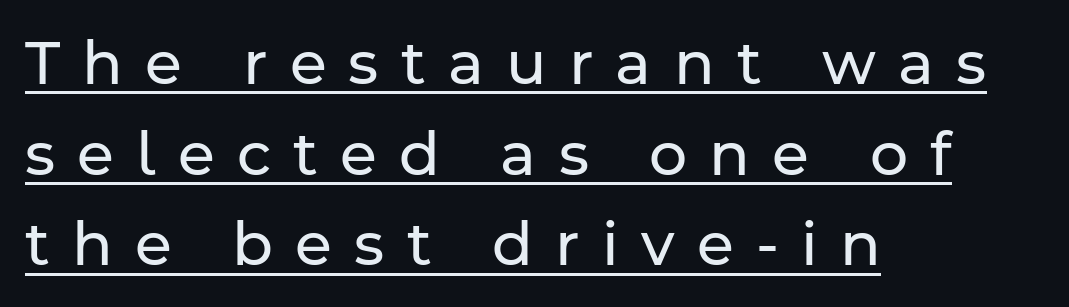
Q: Is the text bold? A: No.
Q: Is the text italic (slanted)? A: No, it is upright.
Q: Is the typeface a serif or a sans-serif typeface? A: Sans-serif.
Q: Is the text underlined? A: Yes.
Q: How is the paragraph aligned? A: Left-aligned.
Q: Is the spacing between letters normal or unusually wide? A: Unusually wide.
Q: Is the spacing between lines tight, normal or loose? A: Normal.
Q: Width (condensed, normal, or wide)? A: Normal.
Q: Stroke contrast? A: Low.
Q: x-height? A: Medium.
Q: Monospaced? A: No.
